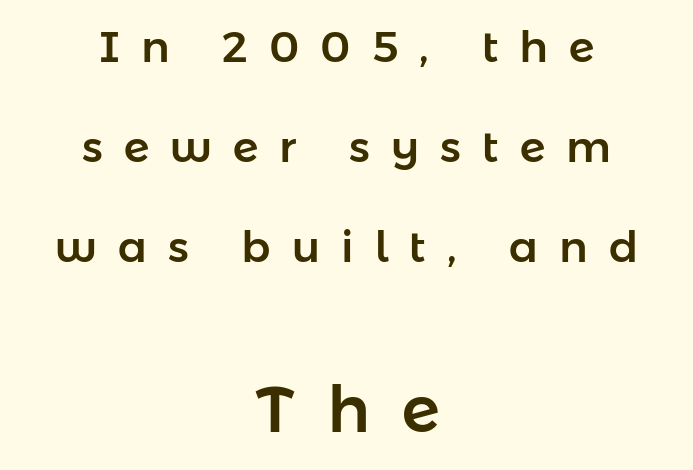
Tall strokes in this sample are plumb rather than angled. The lower block of text is set noticeably larger than the block above it. Only glyphs here, with clear space below each row. The vertical gap from one line to the next is large. The text was rendered using a sans face with plain stroke endings.
